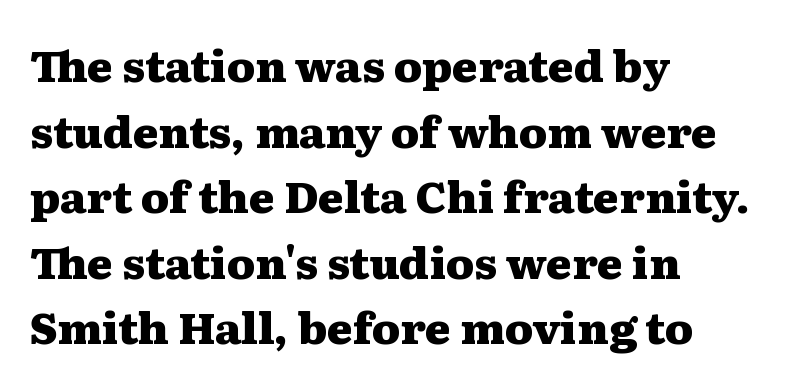
{"serif": "yes", "italic": "no", "bold": "yes", "weight": "heavy", "width": "wide", "stroke_contrast": "medium", "x_height": "medium", "monospaced": "no", "underline": "no", "align": "left", "line_spacing": "normal", "line_spacing_ratio": 1.49, "letter_spacing": "normal", "letter_spacing_em": 0.0, "glyph_px": 44}
